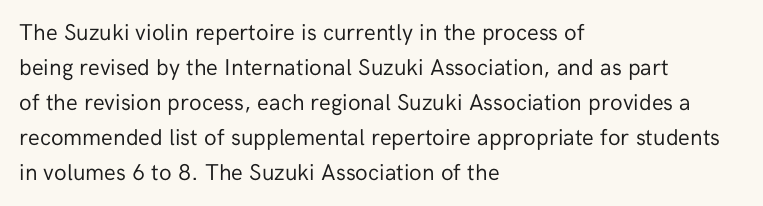
The image shows 23 px text type, upright; set left-aligned, normal line spacing (1.52x), normal letter spacing, not underlined.
